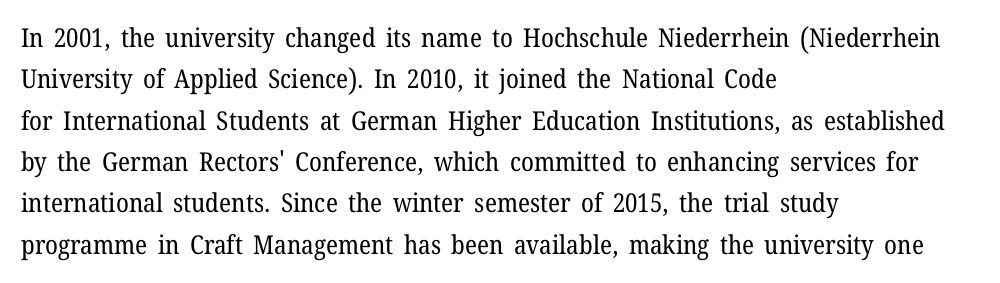
Q: Is the text bold? A: No.
Q: Is the text italic (slanted)? A: No, it is upright.
Q: Is the text underlined? A: No.
Q: How is the paragraph aligned? A: Left-aligned.
Q: Is the spacing between letters normal or unusually wide? A: Normal.
Q: Is the spacing between lines tight, normal or loose? A: Normal.
